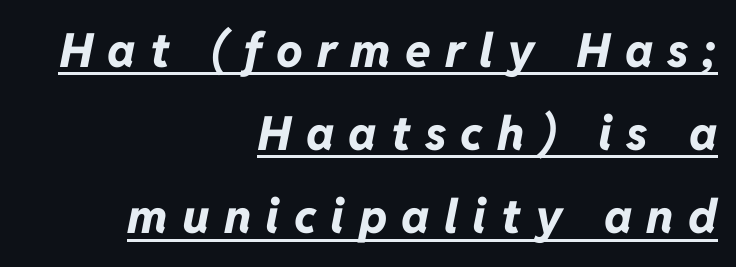
Q: Is the text bold? A: Yes.
Q: Is the text italic (slanted)? A: Yes, it leans right by about 11 degrees.
Q: Is the text underlined? A: Yes.
Q: How is the paragraph aligned? A: Right-aligned.
Q: Is the spacing between letters normal or unusually wide? A: Unusually wide.
Q: Width (condensed, normal, or wide)? A: Normal.
Q: Stroke contrast? A: Low.
Q: x-height? A: Medium.
Q: Monospaced? A: No.
